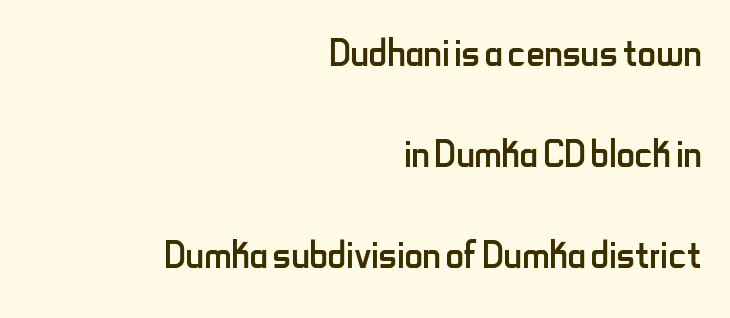
Q: Is the text bold? A: No.
Q: Is the text italic (slanted)? A: No, it is upright.
Q: Is the typeface a serif or a sans-serif typeface? A: Sans-serif.
Q: Is the text underlined? A: No.
Q: How is the paragraph aligned? A: Right-aligned.
Q: Is the spacing between letters normal or unusually wide? A: Normal.
Q: Is the spacing between lines tight, normal or loose? A: Loose.
Q: Width (condensed, normal, or wide)? A: Condensed.
Q: Stroke contrast? A: Low.
Q: x-height? A: Small.
Q: Monospaced? A: No.
